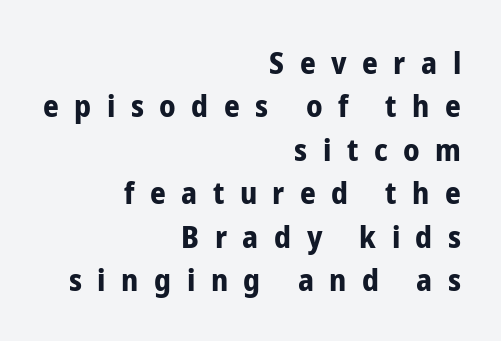
A typesetter would call this leading conventional body-copy spacing. The font family rendered here belongs to the sans-serif group. Ordinary non-slanted type is in use. The letters are spread apart with noticeably loose tracking.
